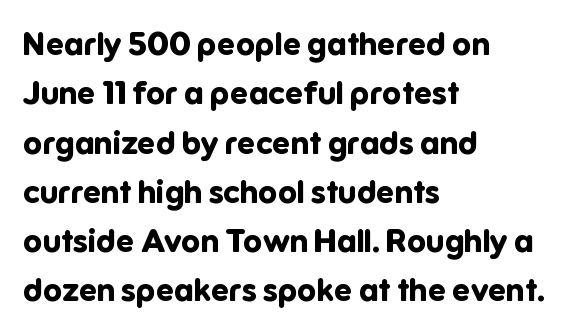
Q: Is the text bold? A: Yes.
Q: Is the text italic (slanted)? A: No, it is upright.
Q: Is the typeface a serif or a sans-serif typeface? A: Sans-serif.
Q: Is the text underlined? A: No.
Q: How is the paragraph aligned? A: Left-aligned.
Q: Is the spacing between letters normal or unusually wide? A: Normal.
Q: Is the spacing between lines tight, normal or loose? A: Normal.
Q: Width (condensed, normal, or wide)? A: Normal.
Q: Stroke contrast? A: Low.
Q: x-height? A: Medium.
Q: Monospaced? A: No.
